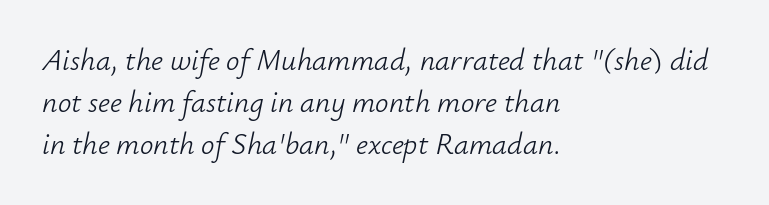
{"italic": "yes", "lean": "right", "slant_degrees": 12, "bold": "no", "weight": "light", "width": "normal", "stroke_contrast": "low", "x_height": "small", "monospaced": "no", "underline": "no", "align": "left", "line_spacing": "normal", "line_spacing_ratio": 1.4, "letter_spacing": "normal", "letter_spacing_em": 0.0, "glyph_px": 30}
